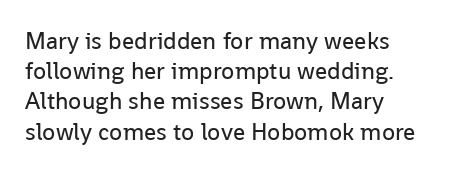
Q: Is the text bold? A: No.
Q: Is the text italic (slanted)? A: No, it is upright.
Q: Is the text underlined? A: No.
Q: How is the paragraph aligned? A: Left-aligned.
Q: Is the spacing between letters normal or unusually wide? A: Normal.
Q: Is the spacing between lines tight, normal or loose? A: Normal.
